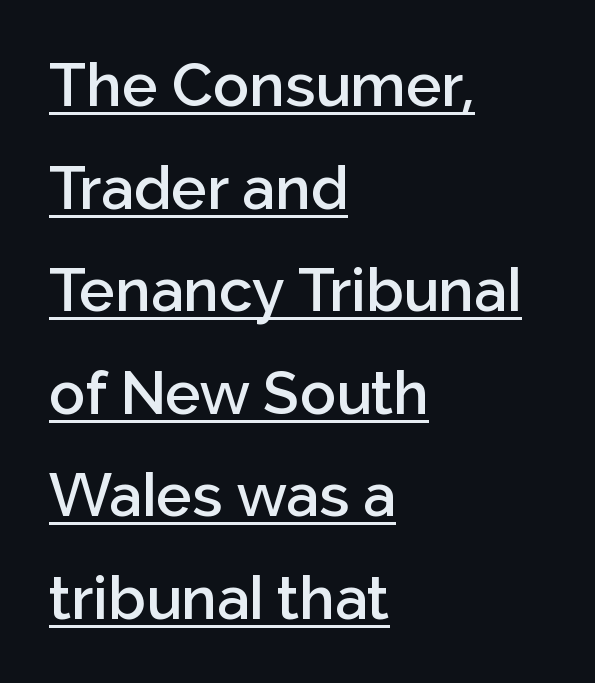
The paragraph has a hard left edge and a soft right edge. I'd call this a sans setting — the letters go barefoot. Like a heading marked for emphasis, these lines bear an underscore. Bold? Not quite — semibold, heavier than regular but stopping short. The letters stand straight up with perfectly vertical stems. Spacing between characters is what you'd get straight out of the box.
